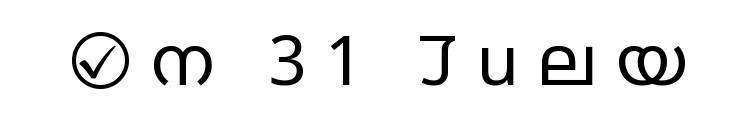
Q: Is the text bold? A: No.
Q: Is the text italic (slanted)? A: No, it is upright.
Q: Is the typeface a serif or a sans-serif typeface? A: Sans-serif.
Q: Is the text underlined? A: No.
Q: Is the spacing between letters normal or unusually wide? A: Unusually wide.
Q: Width (condensed, normal, or wide)? A: Wide.
Q: Stroke contrast? A: Low.
Q: x-height? A: Medium.
Q: Monospaced? A: No.
